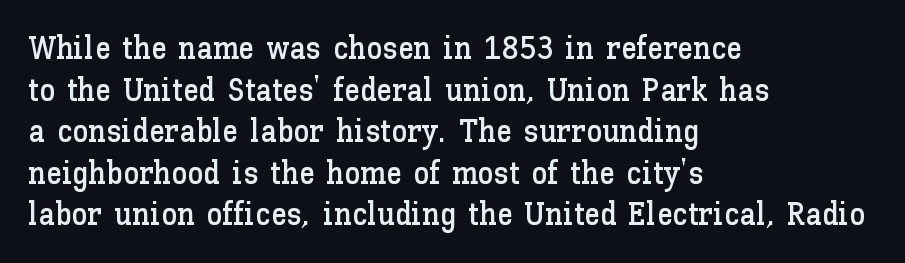
Q: Is the text italic (slanted)? A: No, it is upright.
Q: Is the text underlined? A: No.
Q: How is the paragraph aligned? A: Left-aligned.
Q: Is the spacing between letters normal or unusually wide? A: Normal.
Q: Is the spacing between lines tight, normal or loose? A: Normal.
Q: Width (condensed, normal, or wide)? A: Normal.
Q: Stroke contrast? A: Low.
Q: x-height? A: Medium.
Q: Monospaced? A: No.
